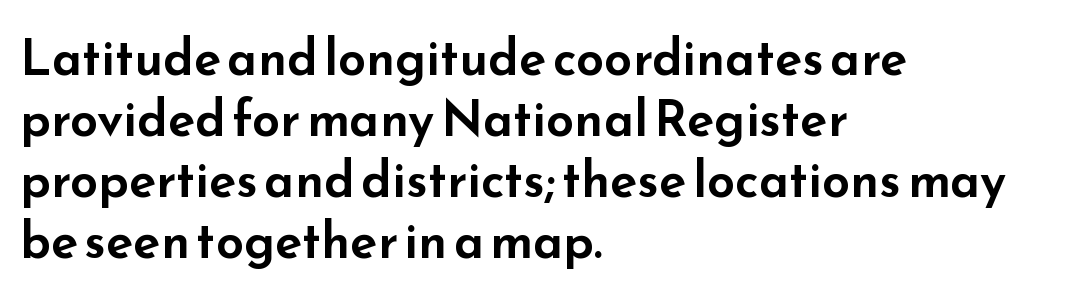
{"serif": "no", "italic": "no", "width": "wide", "stroke_contrast": "low", "x_height": "small", "monospaced": "no", "underline": "no", "align": "left", "line_spacing_ratio": 1.22, "letter_spacing": "normal", "letter_spacing_em": 0.0, "glyph_px": 50}
